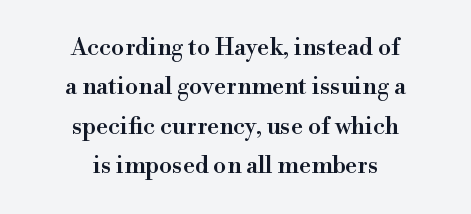
The image shows 24 px text type, upright; set centered, normal line spacing (1.64x), normal letter spacing, not underlined.
